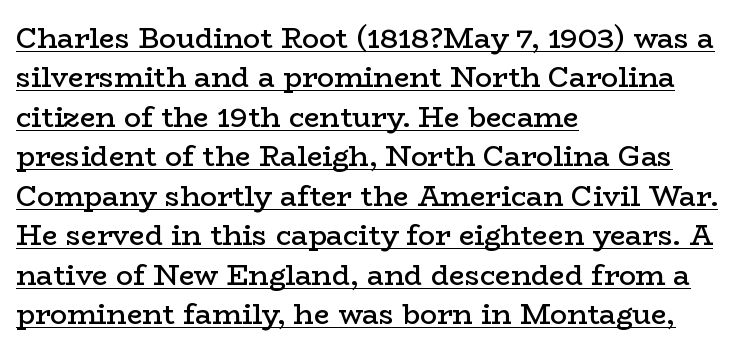
Is there much room between lines? A standard amount, neither cramped nor airy. Notice how the passage keeps a crisp vertical edge on the left only. Small tapered or slab feet sit at the stroke ends, so this counts as serif. The font's upright variant was chosen for this text. These lines are rendered in a variable-pitch font.
